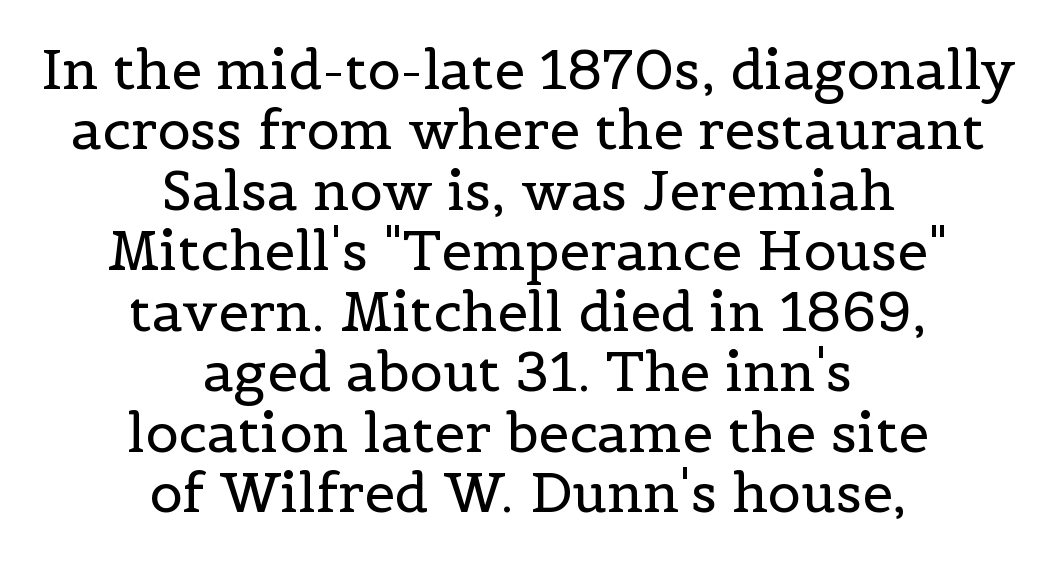
The image shows 55 px regular-weight serif type, upright; set centered, tight line spacing (1.1x), normal letter spacing, not underlined; a medium x-height.
